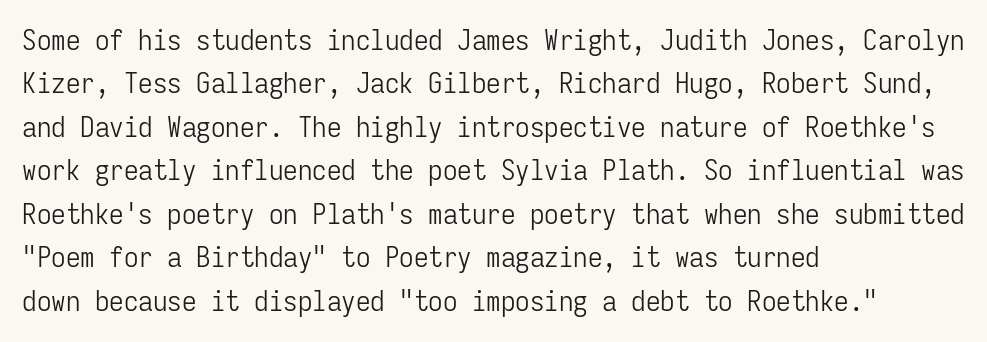
The image shows 29 px light, condensed sans-serif type, upright, monospaced; set left-aligned, normal line spacing (1.5x), normal letter spacing, not underlined; low stroke contrast and a medium x-height.
